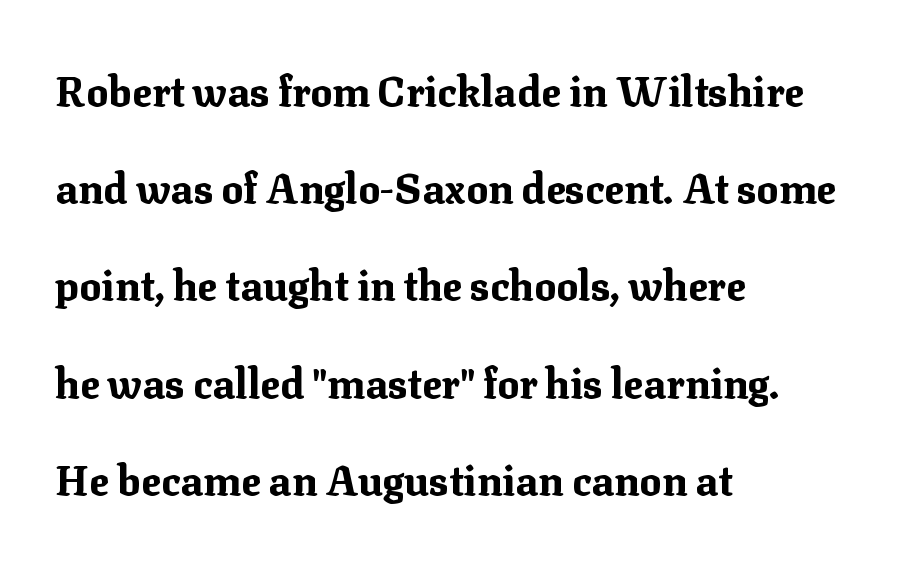
Q: Is the text bold? A: Yes.
Q: Is the text italic (slanted)? A: No, it is upright.
Q: Is the typeface a serif or a sans-serif typeface? A: Serif.
Q: Is the text underlined? A: No.
Q: How is the paragraph aligned? A: Left-aligned.
Q: Is the spacing between letters normal or unusually wide? A: Normal.
Q: Is the spacing between lines tight, normal or loose? A: Loose.
Q: Width (condensed, normal, or wide)? A: Normal.
Q: Stroke contrast? A: Medium.
Q: x-height? A: Medium.
Q: Monospaced? A: No.
